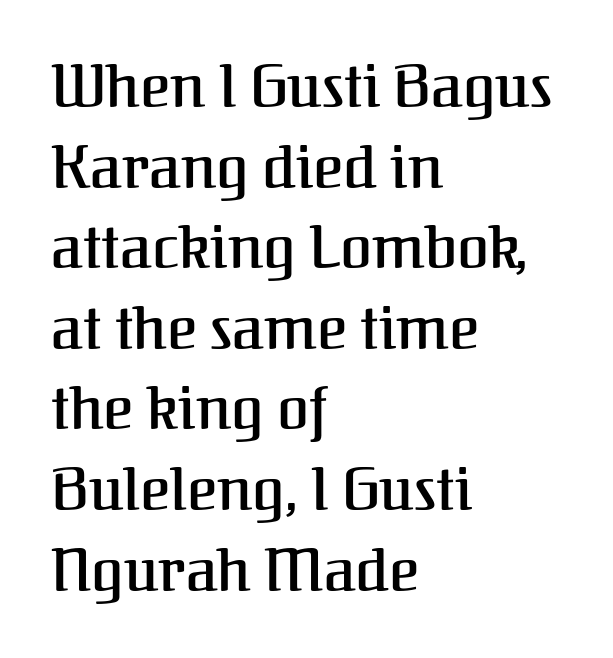
The image shows 58 px serif type, upright; set left-aligned, normal line spacing (1.39x), normal letter spacing, not underlined; medium stroke contrast and a medium x-height.
